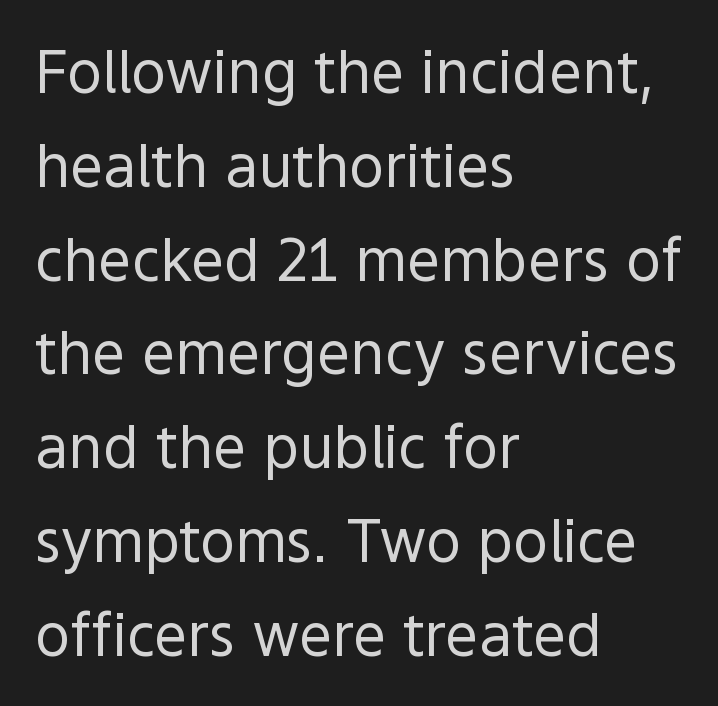
The image shows 59 px regular-weight sans-serif type, upright; set left-aligned, normal line spacing (1.59x), normal letter spacing, not underlined; a medium x-height.
